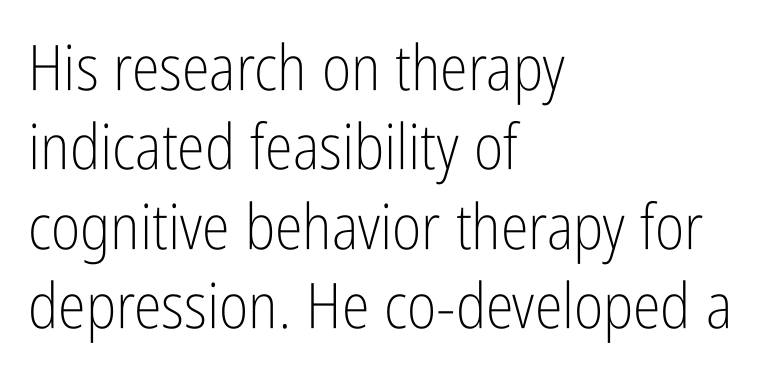
{"serif": "no", "italic": "no", "bold": "no", "weight": "light", "width": "condensed", "stroke_contrast": "low", "x_height": "medium", "monospaced": "no", "underline": "no", "align": "left", "line_spacing": "normal", "line_spacing_ratio": 1.26, "letter_spacing": "normal", "letter_spacing_em": 0.0, "glyph_px": 63}
